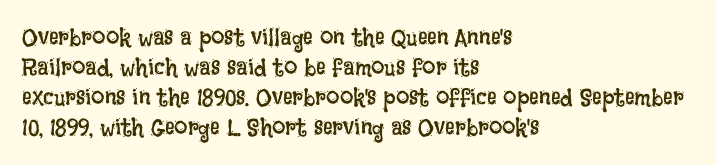
{"italic": "no", "bold": "no", "underline": "no", "align": "left", "line_spacing": "normal", "line_spacing_ratio": 1.25, "letter_spacing": "normal", "letter_spacing_em": 0.0, "glyph_px": 24}
